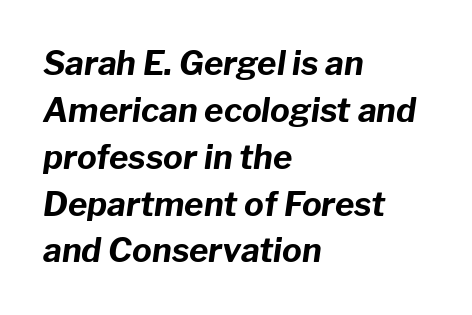
{"italic": "yes", "lean": "right", "slant_degrees": 8, "bold": "yes", "weight": "bold", "width": "normal", "stroke_contrast": "low", "x_height": "medium", "monospaced": "no", "underline": "no", "align": "left", "line_spacing": "normal", "line_spacing_ratio": 1.42, "letter_spacing": "normal", "letter_spacing_em": 0.0, "glyph_px": 33}
